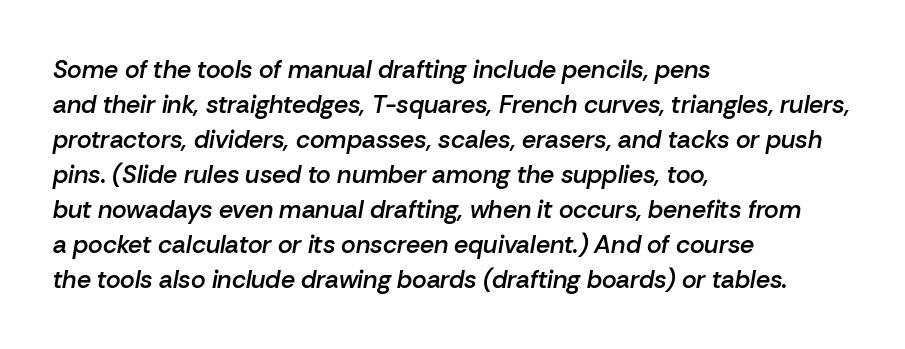
One-word summary of the alignment: left. Vertically, the passage feels balanced, rows spaced as you'd expect. The space beneath each line is pristine and unruled. Words appear dense and cohesive because spacing is normal. Slant detected: the letters are inclined. Its strokes are somewhat broadened, the hallmark of semibold type.
